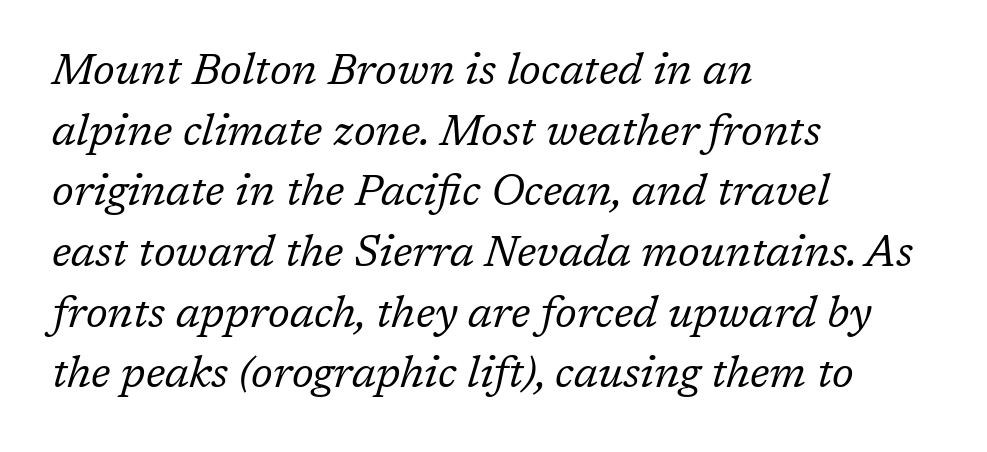
The image shows 43 px regular-weight serif type, italic (leaning right); set left-aligned, normal line spacing (1.41x), normal letter spacing, not underlined; low stroke contrast and a medium x-height.
